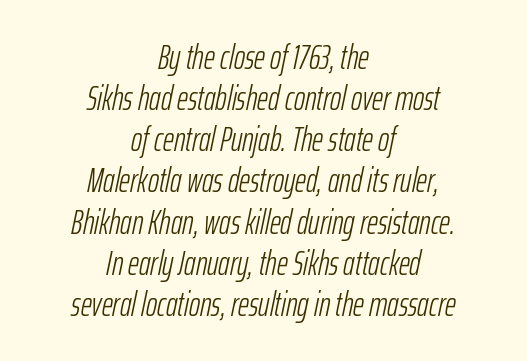
{"italic": "yes", "lean": "right", "slant_degrees": 12, "bold": "no", "weight": "light", "width": "condensed", "stroke_contrast": "low", "x_height": "medium", "monospaced": "no", "underline": "no", "align": "center", "line_spacing_ratio": 1.21, "letter_spacing": "normal", "letter_spacing_em": 0.0, "glyph_px": 34}
